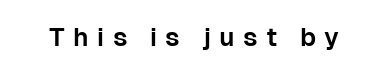
{"italic": "no", "underline": "no", "letter_spacing": "wide", "letter_spacing_em": 0.32, "glyph_px": 26}
